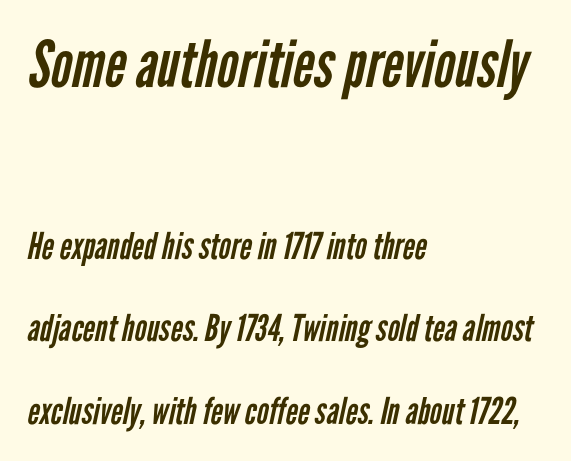
What stands out about the letter spacing? Nothing — it is the standard amount. Weight class: somewhere from thin through regular. Character widths vary here, with narrow letters taking less room than wide ones. Typeset ragged right — the left edge is the straight one. Regarding serifs, this sample does without them.
